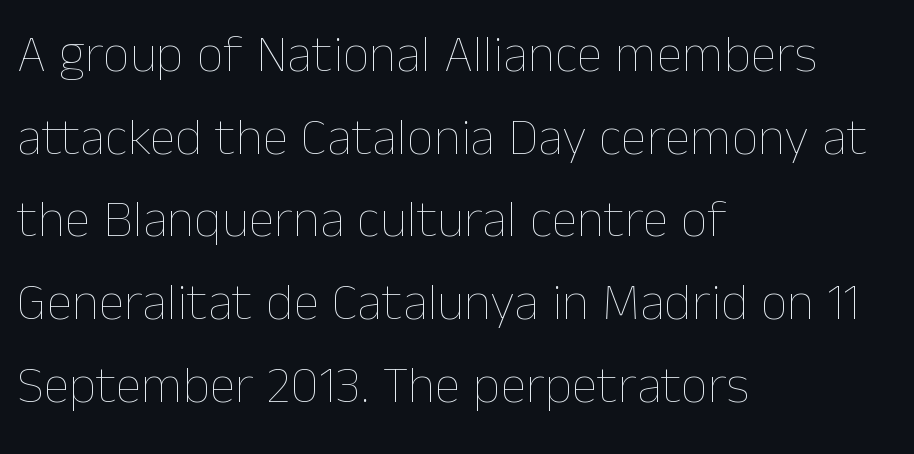
{"italic": "no", "bold": "no", "weight": "thin", "width": "normal", "stroke_contrast": "low", "x_height": "medium", "monospaced": "no", "underline": "no", "align": "left", "line_spacing": "normal", "line_spacing_ratio": 1.56, "letter_spacing": "normal", "letter_spacing_em": 0.0, "glyph_px": 53}
